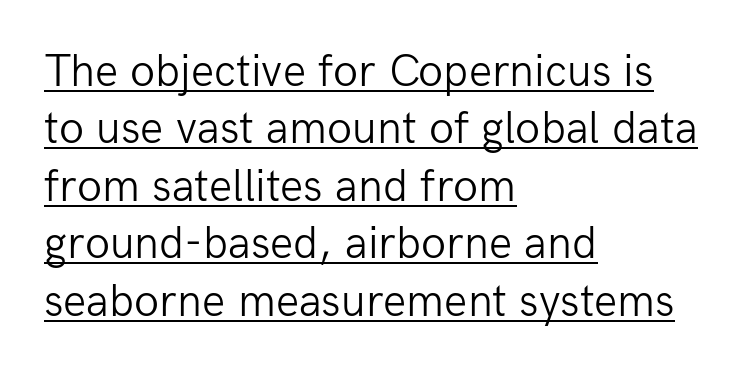
{"serif": "no", "italic": "no", "bold": "no", "weight": "light", "width": "normal", "stroke_contrast": "low", "x_height": "medium", "monospaced": "no", "underline": "yes", "align": "left", "line_spacing": "normal", "line_spacing_ratio": 1.25, "letter_spacing": "normal", "letter_spacing_em": 0.0, "glyph_px": 46}
